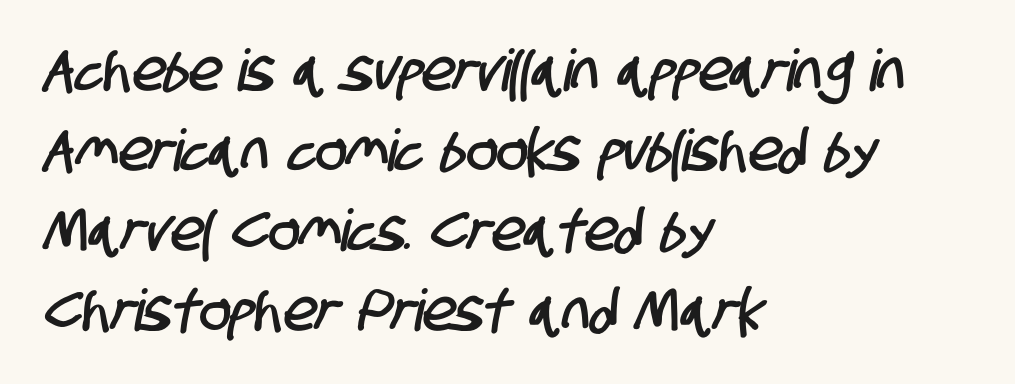
{"serif": "no", "width": "condensed", "stroke_contrast": "low", "x_height": "large", "monospaced": "no", "underline": "no", "align": "left", "line_spacing": "normal", "line_spacing_ratio": 1.38, "letter_spacing": "normal", "letter_spacing_em": 0.0, "glyph_px": 58}
